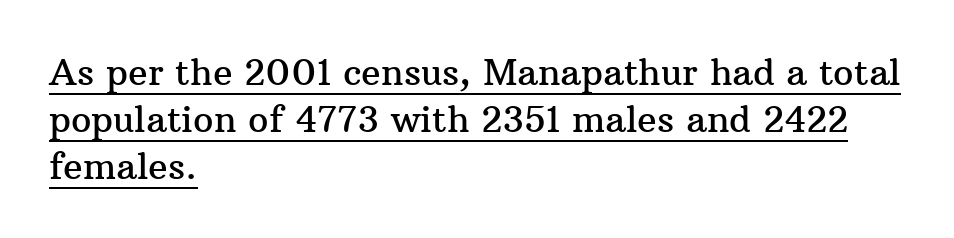
Q: Is the text italic (slanted)? A: No, it is upright.
Q: Is the typeface a serif or a sans-serif typeface? A: Serif.
Q: Is the text underlined? A: Yes.
Q: How is the paragraph aligned? A: Left-aligned.
Q: Is the spacing between letters normal or unusually wide? A: Normal.
Q: Is the spacing between lines tight, normal or loose? A: Normal.
Q: Width (condensed, normal, or wide)? A: Normal.
Q: Stroke contrast? A: Medium.
Q: x-height? A: Medium.
Q: Monospaced? A: No.
